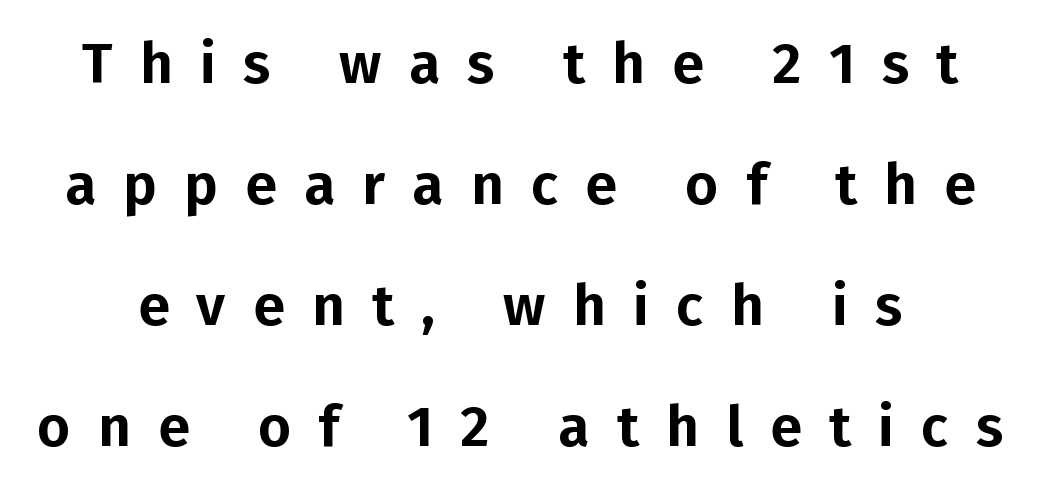
These lines were composed using upright roman letters. The letters advance in unequal steps, a hallmark of proportional type. If you measured baseline to baseline, you'd find a long distance. Someone cranked the tracking dial way up on this one. These lines are composed in type without serifs. Check under the words: just untouched page.
